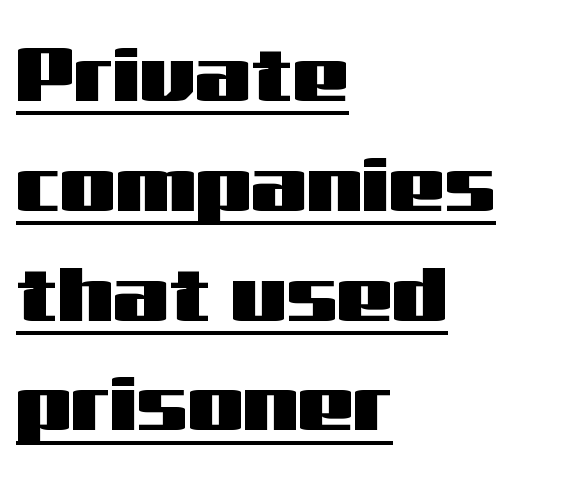
The image shows 79 px wide sans-serif type, upright; set left-aligned, normal line spacing (1.39x), normal letter spacing, underlined; medium stroke contrast and a medium x-height.
